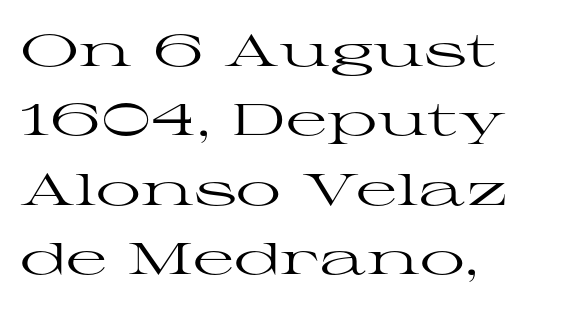
The image shows 45 px regular-weight, wide serif type, upright; set left-aligned, normal line spacing (1.54x), normal letter spacing, not underlined; high stroke contrast and a medium x-height.
